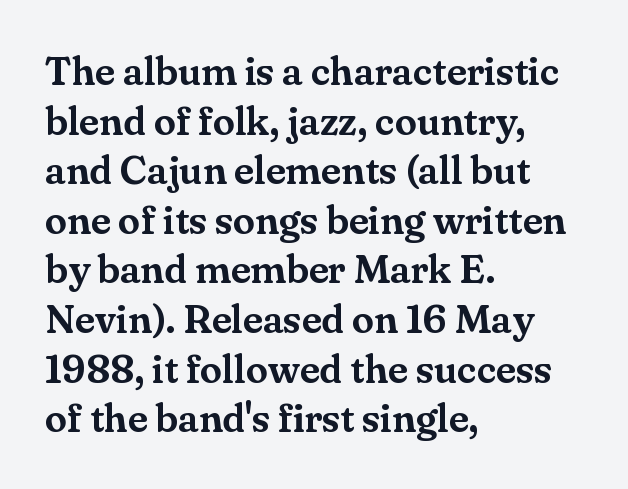
{"serif": "yes", "italic": "no", "width": "normal", "stroke_contrast": "medium", "x_height": "small", "monospaced": "no", "underline": "no", "align": "left", "line_spacing_ratio": 1.24, "letter_spacing": "normal", "letter_spacing_em": 0.0, "glyph_px": 40}
